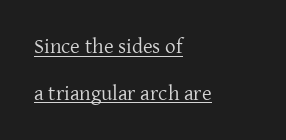
The image shows 21 px text type, upright; set left-aligned, loose line spacing (2.22x), normal letter spacing, underlined.
